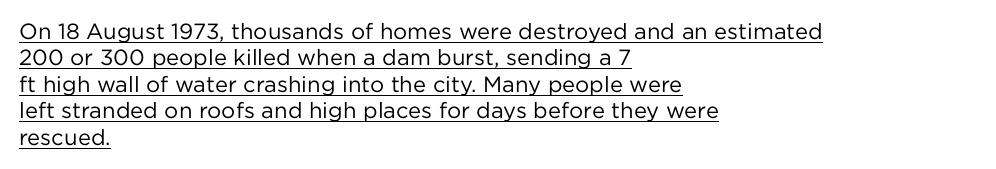
The passage shown has conventional tracking throughout. These glyphs show unthickened strokes, regular width or finer. All the whitespace from short lines collects on the right. When letters stand straight like this, we call the style roman or upright. Students, observe the line beneath the letters — that is underlining.
